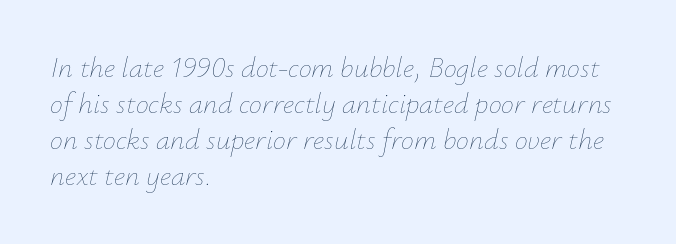
Q: Is the text bold? A: No.
Q: Is the text italic (slanted)? A: Yes, it leans right by about 12 degrees.
Q: Is the text underlined? A: No.
Q: How is the paragraph aligned? A: Left-aligned.
Q: Is the spacing between letters normal or unusually wide? A: Normal.
Q: Width (condensed, normal, or wide)? A: Normal.
Q: Stroke contrast? A: Low.
Q: x-height? A: Small.
Q: Monospaced? A: No.
